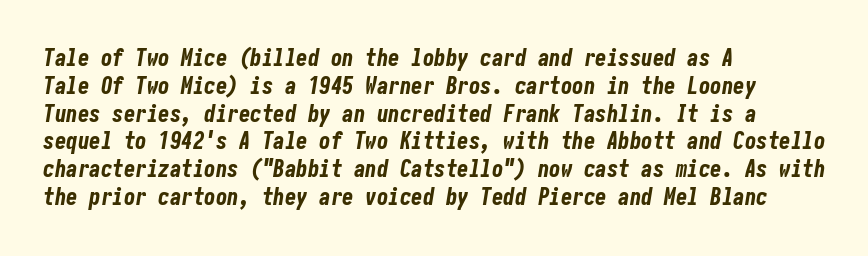
Q: Is the text bold? A: Yes.
Q: Is the text italic (slanted)? A: Yes, it leans right by about 10 degrees.
Q: Is the text underlined? A: No.
Q: How is the paragraph aligned? A: Left-aligned.
Q: Is the spacing between letters normal or unusually wide? A: Normal.
